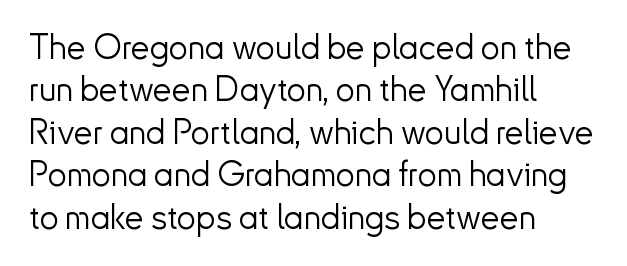
The characters display no serif detailing; their extremities are plain. Teacher's note: observe the even left margin — that is flush-left alignment. These glyphs show unthickened strokes, regular width or finer. This sample has the flowing, uneven cadence of proportional lettering.
